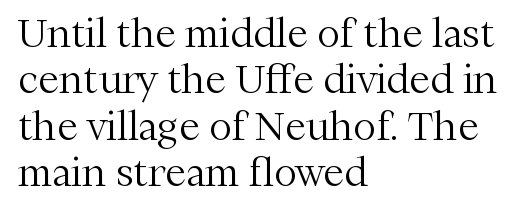
The image shows 38 px light serif type, upright; set left-aligned, line spacing 1.22x, normal letter spacing, not underlined; medium stroke contrast and a medium x-height.
